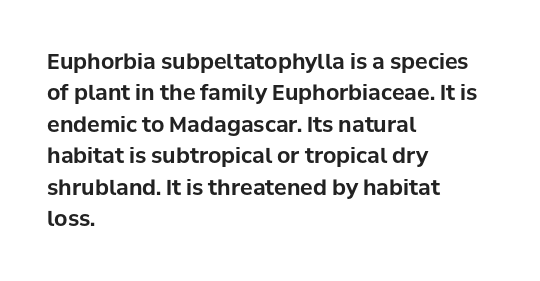
Q: Is the text bold? A: Yes.
Q: Is the text italic (slanted)? A: No, it is upright.
Q: Is the text underlined? A: No.
Q: How is the paragraph aligned? A: Left-aligned.
Q: Is the spacing between letters normal or unusually wide? A: Normal.
Q: Is the spacing between lines tight, normal or loose? A: Normal.
